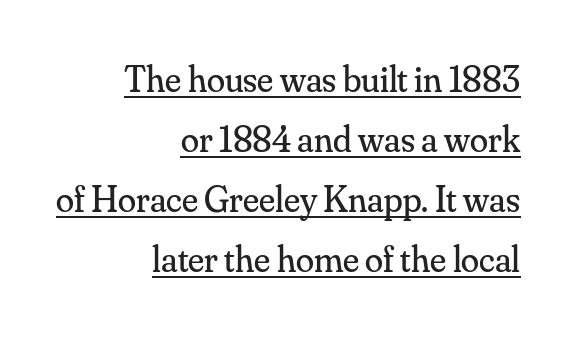
{"serif": "yes", "italic": "no", "bold": "no", "weight": "regular", "width": "normal", "stroke_contrast": "medium", "x_height": "small", "monospaced": "no", "underline": "yes", "align": "right", "line_spacing": "normal", "line_spacing_ratio": 1.62, "letter_spacing": "normal", "letter_spacing_em": 0.0, "glyph_px": 37}
